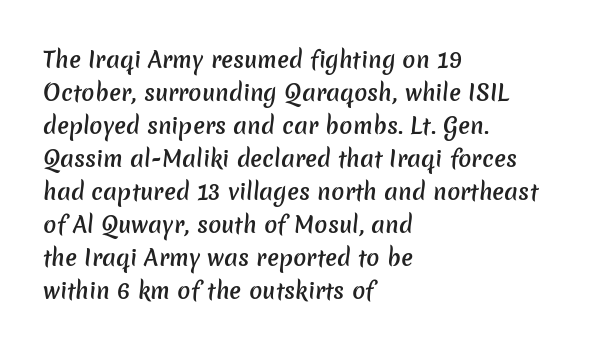
Q: Is the text bold? A: Semi-bold.
Q: Is the text underlined? A: No.
Q: How is the paragraph aligned? A: Left-aligned.
Q: Is the spacing between letters normal or unusually wide? A: Normal.
Q: Is the spacing between lines tight, normal or loose? A: Normal.
